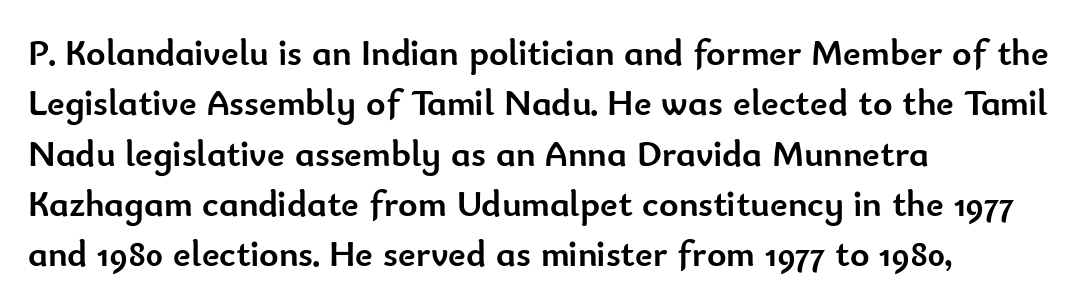
Q: Is the text bold? A: Yes.
Q: Is the text italic (slanted)? A: No, it is upright.
Q: Is the typeface a serif or a sans-serif typeface? A: Sans-serif.
Q: Is the text underlined? A: No.
Q: How is the paragraph aligned? A: Left-aligned.
Q: Is the spacing between letters normal or unusually wide? A: Normal.
Q: Is the spacing between lines tight, normal or loose? A: Normal.
Q: Width (condensed, normal, or wide)? A: Normal.
Q: Stroke contrast? A: Low.
Q: x-height? A: Small.
Q: Monospaced? A: No.
